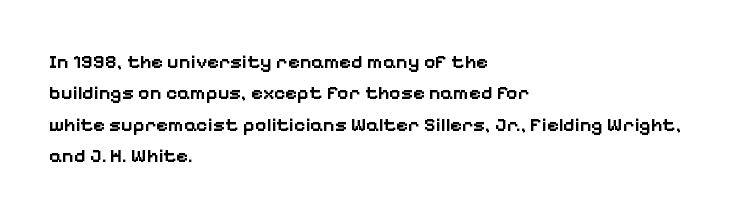
The characters look somewhat weighty, a semibold short of true bold. The passage shown is not underscored anywhere. Tall strokes in this sample are plumb rather than angled. Observe the ordinary spacing: letters are neighbours, not strangers.
